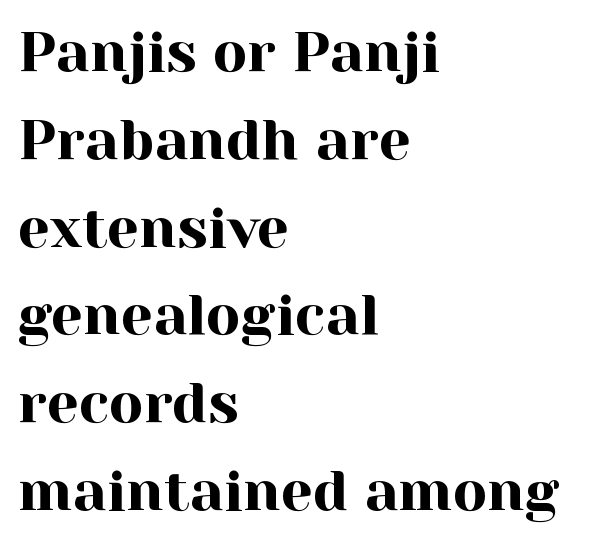
Q: Is the text italic (slanted)? A: No, it is upright.
Q: Is the typeface a serif or a sans-serif typeface? A: Serif.
Q: Is the text underlined? A: No.
Q: How is the paragraph aligned? A: Left-aligned.
Q: Is the spacing between letters normal or unusually wide? A: Normal.
Q: Is the spacing between lines tight, normal or loose? A: Normal.
Q: Width (condensed, normal, or wide)? A: Normal.
Q: x-height? A: Medium.
Q: Monospaced? A: No.
